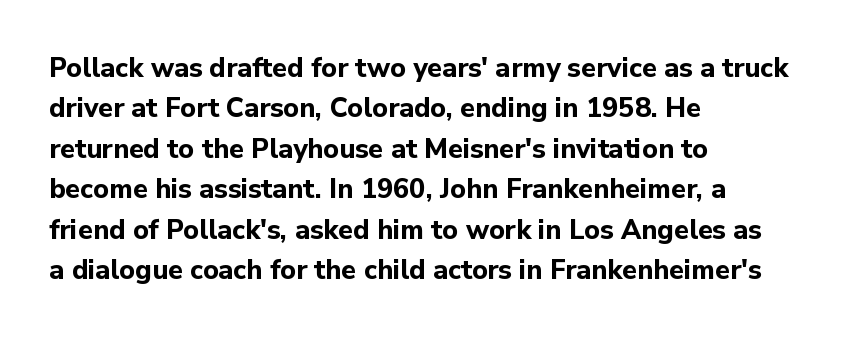
{"italic": "no", "bold": "yes", "underline": "no", "align": "left", "line_spacing": "normal", "line_spacing_ratio": 1.5, "letter_spacing": "normal", "letter_spacing_em": 0.0, "glyph_px": 27}
